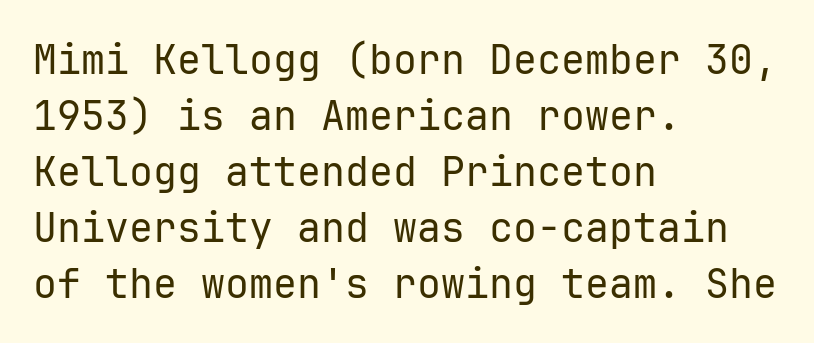
Casual observation: everything's shoved over to the left. The axis of the letterforms is exactly vertical. Stroke mass is kept to a normal reading level or below. Anything drawn beneath the words? Only blank space. A sans-serif font was chosen for this passage. The face used here is rendered with its standard letterfit.
